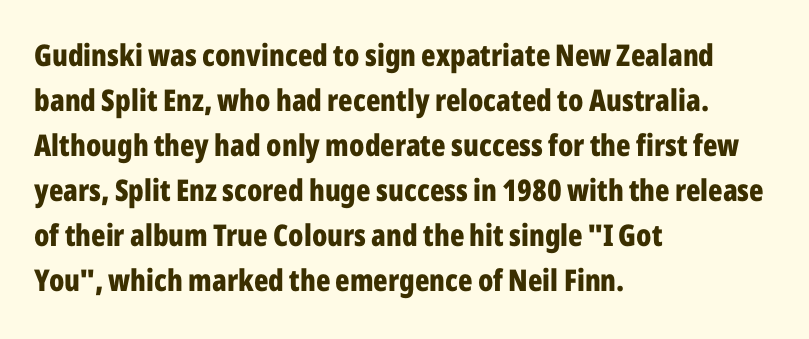
The image shows 30 px bold, condensed sans-serif type, upright; set left-aligned, normal line spacing (1.5x), normal letter spacing, not underlined; low stroke contrast and a medium x-height.
